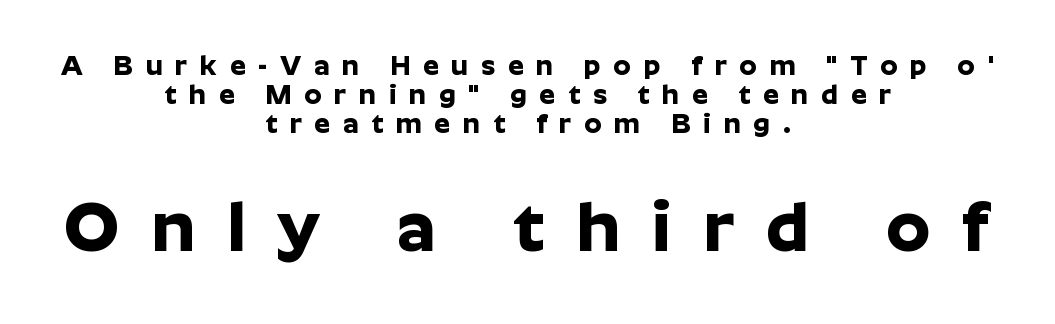
The image shows 71 px bold sans-serif type, upright; set centered, tight line spacing (1.03x), unusually wide letter spacing (+0.45 em), not underlined; the second (bottom) block is 2.54x larger; low stroke contrast and a medium x-height.
